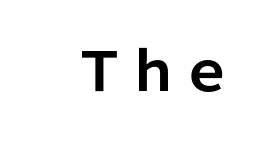
Q: Is the text bold? A: Yes.
Q: Is the text italic (slanted)? A: No, it is upright.
Q: Is the typeface a serif or a sans-serif typeface? A: Sans-serif.
Q: Is the text underlined? A: No.
Q: Is the spacing between letters normal or unusually wide? A: Normal.
Q: Width (condensed, normal, or wide)? A: Normal.
Q: Stroke contrast? A: Low.
Q: x-height? A: Medium.
Q: Monospaced? A: No.
